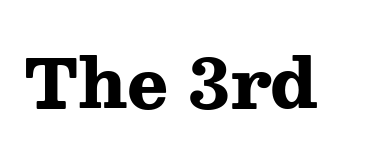
The image shows 68 px heavy, wide serif type, upright; set normal letter spacing, not underlined; medium stroke contrast and a medium x-height.
